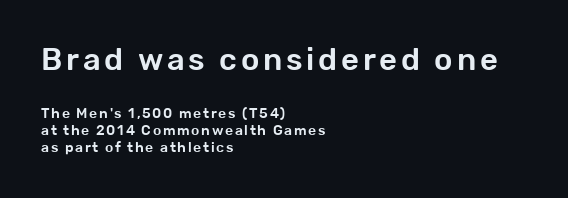
The image shows 31 px sans-serif type, upright; set left-aligned, line spacing 1.23x, not underlined; the first (top) block is 2.21x larger; low stroke contrast and a medium x-height.
